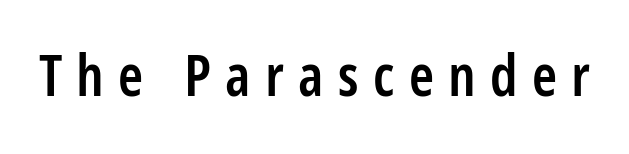
{"serif": "no", "italic": "no", "bold": "semi", "weight": "semibold", "width": "condensed", "stroke_contrast": "low", "x_height": "medium", "monospaced": "no", "underline": "no", "letter_spacing": "wide", "letter_spacing_em": 0.25, "glyph_px": 57}
